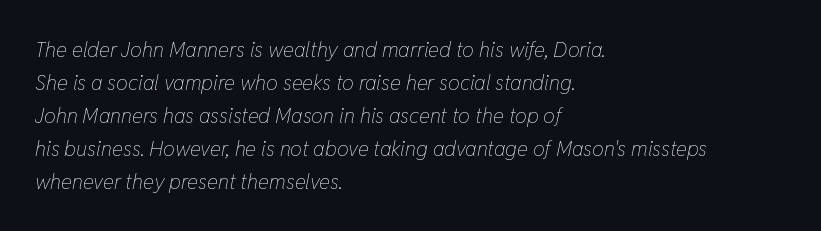
{"italic": "yes", "lean": "right", "slant_degrees": 11, "bold": "no", "underline": "no", "align": "left", "line_spacing": "normal", "line_spacing_ratio": 1.57, "letter_spacing": "normal", "letter_spacing_em": 0.0, "glyph_px": 21}
